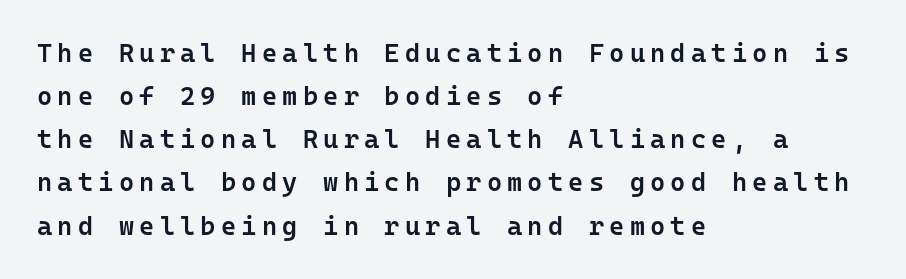
{"italic": "no", "bold": "semi", "underline": "no", "align": "left", "line_spacing": "normal", "line_spacing_ratio": 1.66, "letter_spacing": "wide", "letter_spacing_em": 0.2, "glyph_px": 26}
